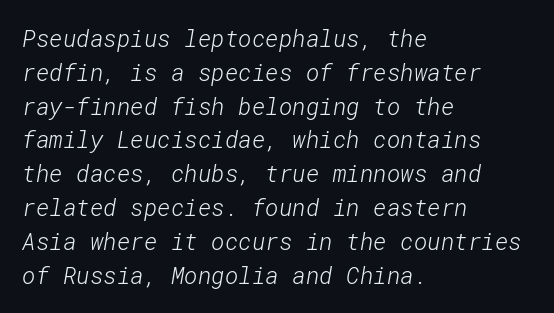
Q: Is the text bold? A: No.
Q: Is the text underlined? A: No.
Q: How is the paragraph aligned? A: Left-aligned.
Q: Is the spacing between letters normal or unusually wide? A: Normal.
Q: Is the spacing between lines tight, normal or loose? A: Normal.
